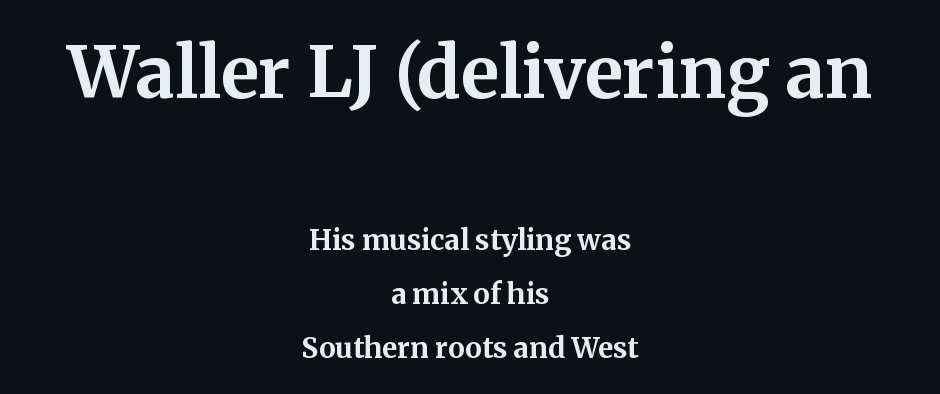
Q: Is the text bold? A: Yes.
Q: Is the text italic (slanted)? A: No, it is upright.
Q: Is the typeface a serif or a sans-serif typeface? A: Serif.
Q: Is the text underlined? A: No.
Q: How is the paragraph aligned? A: Centered.
Q: Is the spacing between letters normal or unusually wide? A: Normal.
Q: Is the spacing between lines tight, normal or loose? A: Loose.
Q: Which block of text is set in a larger size, the first (top) or the second (bottom)? A: The first (top) one.
Q: Width (condensed, normal, or wide)? A: Normal.
Q: Stroke contrast? A: Medium.
Q: x-height? A: Medium.
Q: Monospaced? A: No.
